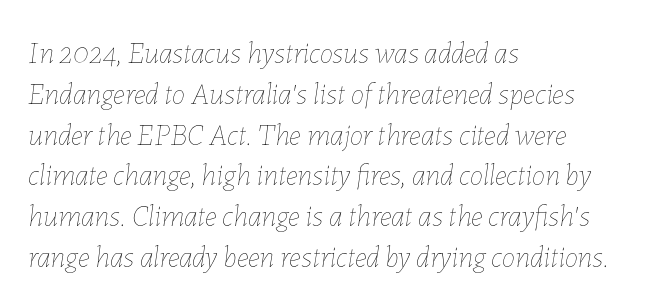
{"italic": "yes", "lean": "right", "slant_degrees": 7, "bold": "no", "weight": "thin", "width": "normal", "stroke_contrast": "low", "x_height": "medium", "monospaced": "no", "underline": "no", "align": "left", "line_spacing": "normal", "line_spacing_ratio": 1.36, "letter_spacing": "normal", "letter_spacing_em": 0.0, "glyph_px": 30}
